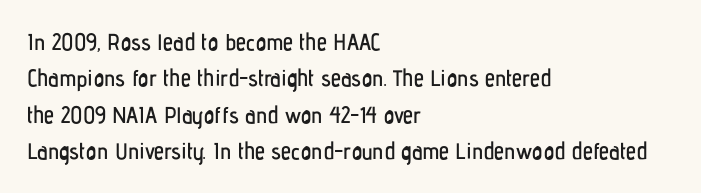
Q: Is the text italic (slanted)? A: No, it is upright.
Q: Is the text underlined? A: No.
Q: How is the paragraph aligned? A: Left-aligned.
Q: Is the spacing between letters normal or unusually wide? A: Normal.
Q: Is the spacing between lines tight, normal or loose? A: Normal.
